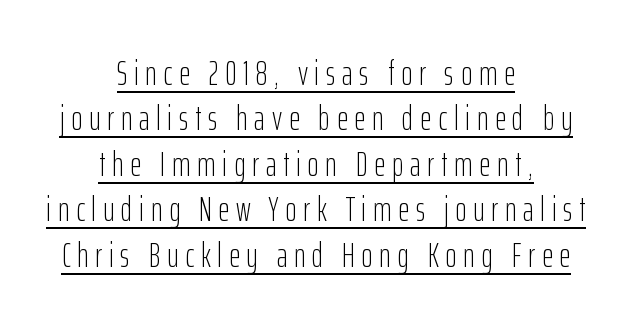
{"serif": "no", "italic": "no", "bold": "no", "weight": "light", "width": "condensed", "stroke_contrast": "low", "x_height": "medium", "monospaced": "no", "underline": "yes", "align": "center", "line_spacing": "normal", "line_spacing_ratio": 1.3, "glyph_px": 35}
